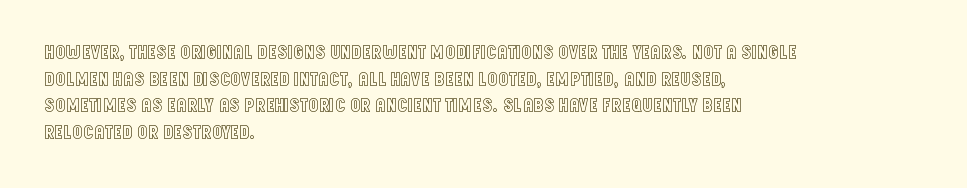
The image shows 20 px text type, upright; set left-aligned, normal line spacing (1.33x), normal letter spacing, not underlined.
